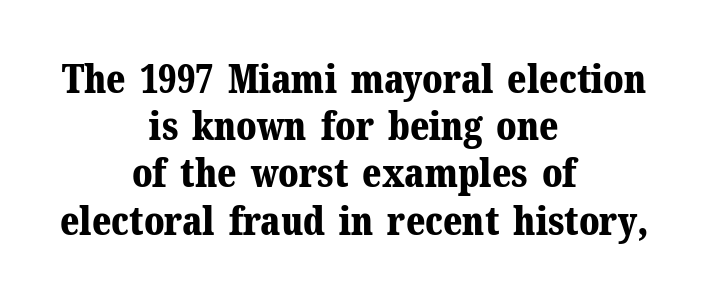
{"serif": "yes", "italic": "no", "bold": "yes", "weight": "bold", "width": "normal", "stroke_contrast": "medium", "x_height": "medium", "monospaced": "no", "underline": "no", "align": "center", "line_spacing_ratio": 1.21, "letter_spacing": "normal", "letter_spacing_em": 0.0, "glyph_px": 39}
